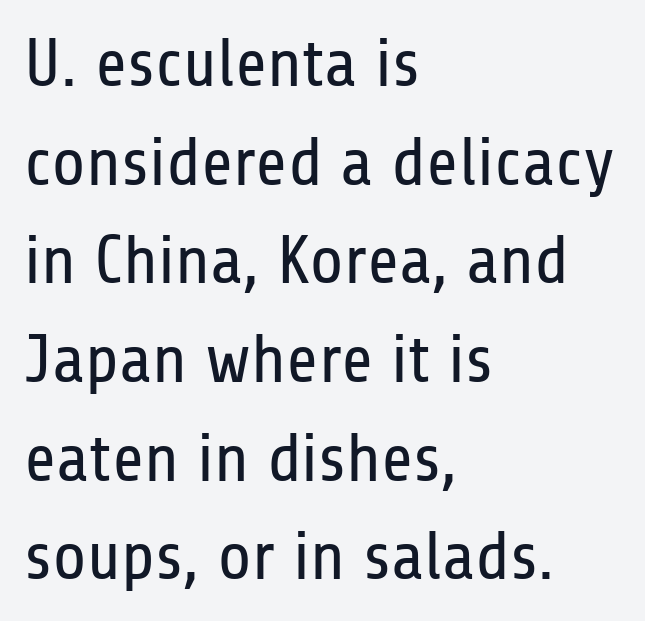
The image shows 69 px regular-weight, condensed sans-serif type, upright; set left-aligned, normal line spacing (1.43x), normal letter spacing, not underlined; low stroke contrast and a medium x-height.
